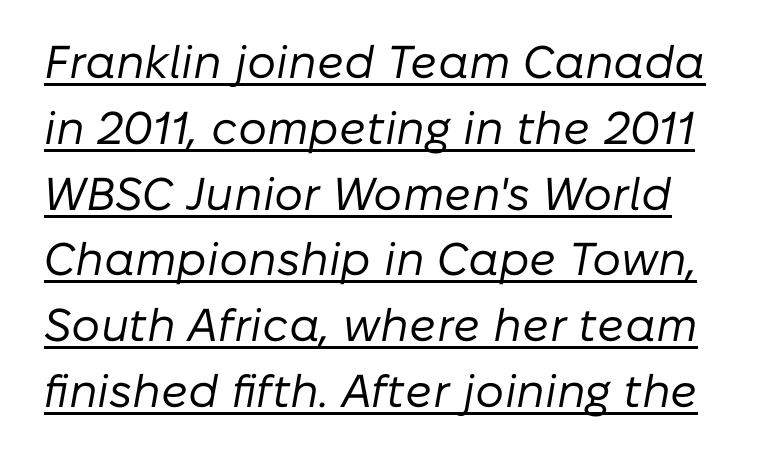
Q: Is the text bold? A: No.
Q: Is the text italic (slanted)? A: Yes, it leans right by about 10 degrees.
Q: Is the text underlined? A: Yes.
Q: Is the spacing between letters normal or unusually wide? A: Normal.
Q: Is the spacing between lines tight, normal or loose? A: Normal.
Q: Width (condensed, normal, or wide)? A: Normal.
Q: Stroke contrast? A: Low.
Q: x-height? A: Medium.
Q: Monospaced? A: No.
